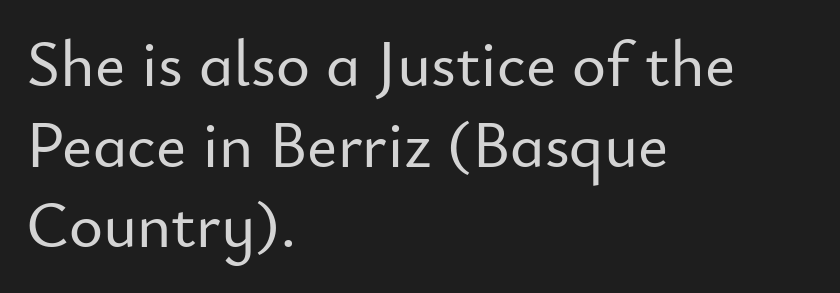
The image shows 65 px sans-serif type, upright; set left-aligned, line spacing 1.24x, normal letter spacing, not underlined; low stroke contrast and a small x-height.
